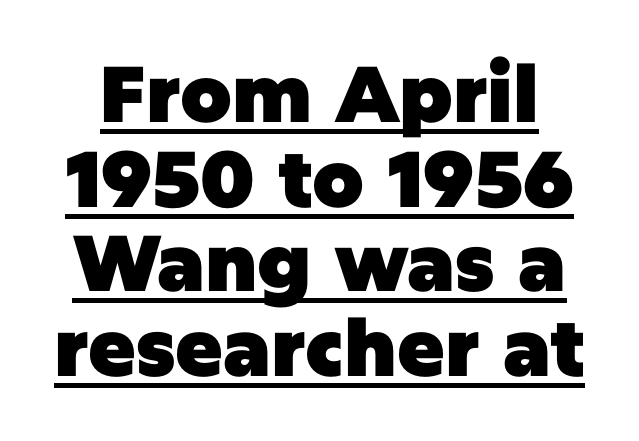
Serifs: no, the terminals of the letterforms are clean. Letter spacing: default. Look at the stroke-to-counter ratio: heavy, a bold. Varying glyph widths throughout — classic text-font behaviour.
